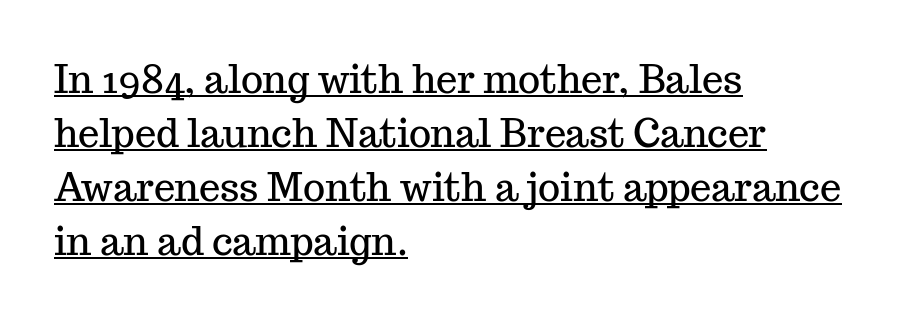
The gaps between neighbouring characters are ordinary and unremarkable. Old-style or modern, the face here clearly has serifs. Quick note: not italic, upright. What's the leading like? Ordinary, nothing unusual. Think of a printed novel: that variable character pitch is what you see here. Horizontally, the lines are justified to the leading edge only.
